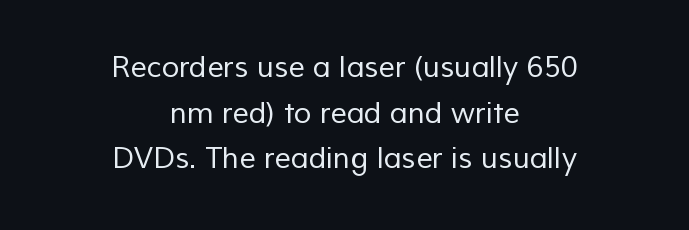
{"serif": "no", "bold": "no", "weight": "regular", "width": "normal", "stroke_contrast": "low", "x_height": "medium", "monospaced": "no", "underline": "no", "align": "center", "line_spacing": "normal", "line_spacing_ratio": 1.57, "letter_spacing": "normal", "letter_spacing_em": 0.0, "glyph_px": 29}
